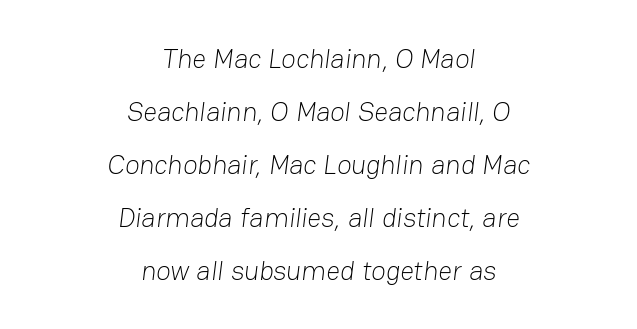
{"bold": "no", "underline": "no", "align": "center", "line_spacing": "loose", "line_spacing_ratio": 1.96, "letter_spacing": "normal", "letter_spacing_em": 0.0, "glyph_px": 27}
